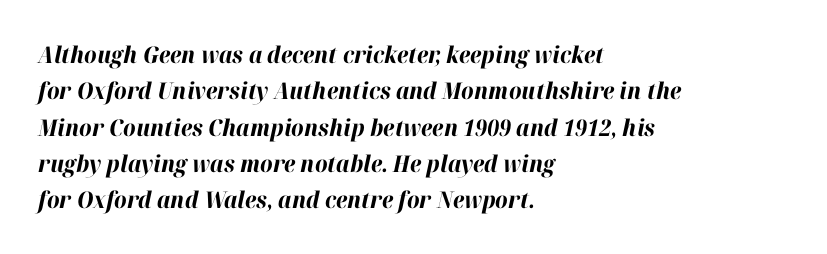
The image shows 23 px bold type, italic (leaning right); set left-aligned, normal line spacing (1.58x), normal letter spacing, not underlined.
